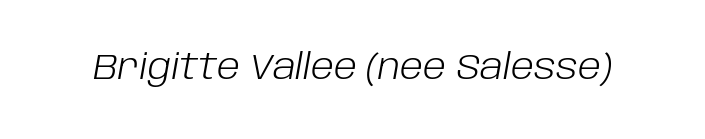
Q: Is the text bold? A: No.
Q: Is the text italic (slanted)? A: Yes, it leans right by about 10 degrees.
Q: Is the text underlined? A: No.
Q: Is the spacing between letters normal or unusually wide? A: Normal.
Q: Width (condensed, normal, or wide)? A: Normal.
Q: Stroke contrast? A: Low.
Q: x-height? A: Large.
Q: Monospaced? A: No.
